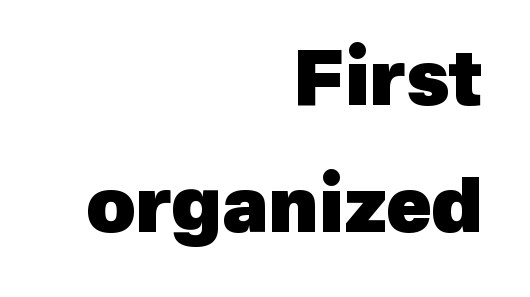
The image shows 75 px heavy sans-serif type; set right-aligned, normal line spacing (1.69x), normal letter spacing, not underlined; a medium x-height.
